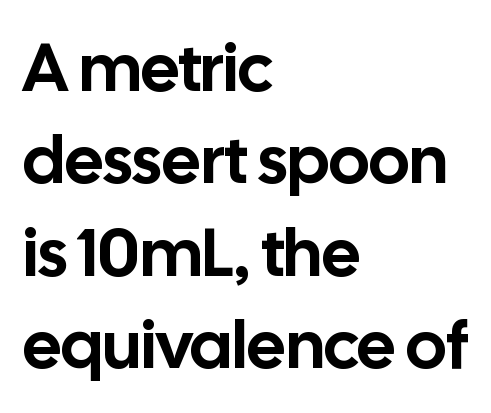
The image shows 68 px sans-serif type, upright; set left-aligned, normal line spacing (1.36x), normal letter spacing, not underlined; low stroke contrast and a medium x-height.
